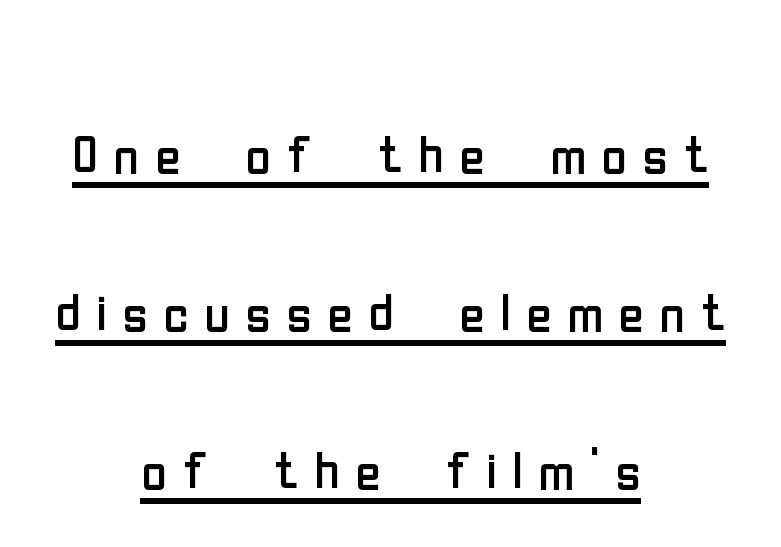
The image shows 70 px regular-weight, condensed sans-serif type, upright; set centered, loose line spacing (2.26x), unusually wide letter spacing (+0.22 em), underlined; low stroke contrast and a medium x-height.
